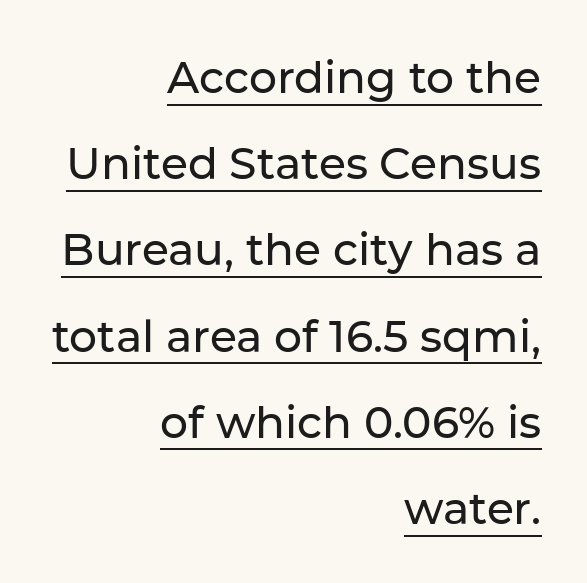
Stroke terminals: plain, sans-serif. Airy leading. This sample has the flowing, uneven cadence of proportional lettering. Looks like someone drew a line under every word here. Leftover space on each line is placed entirely before the opening word. The letters stand upright; this is a roman face.
